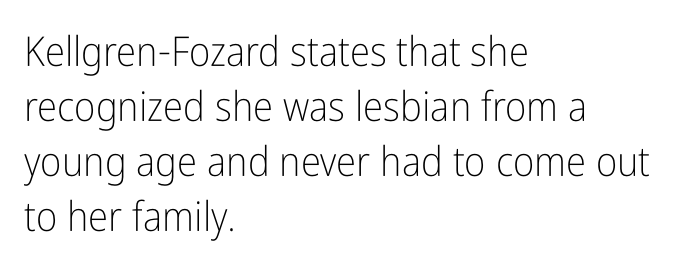
The image shows 41 px light, condensed sans-serif type, upright; set left-aligned, normal line spacing (1.34x), normal letter spacing, not underlined; low stroke contrast and a medium x-height.
